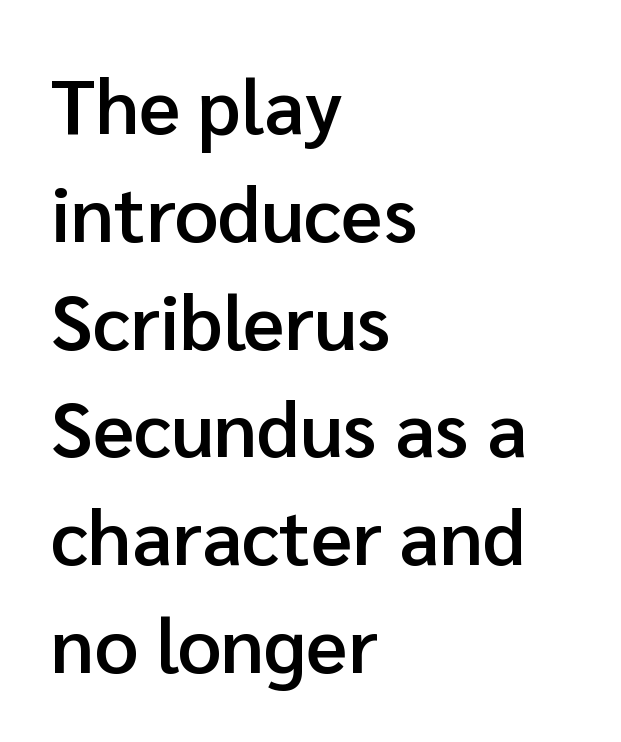
The ragged edge is on the right, which tells us the setting is flush left. The passage shown is typeset with a sans-serif family. Style check: upright. The space beneath each line is pristine and unruled.
